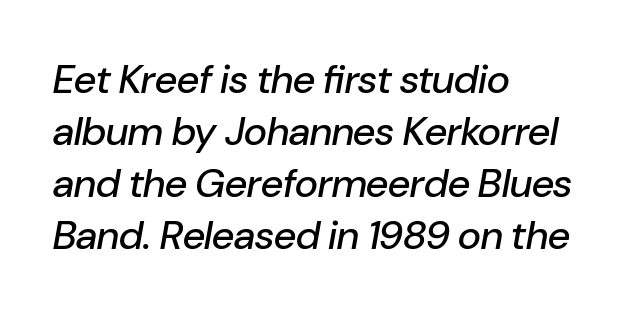
The string is rendered with underlining switched off. Proportional: the letters do not fall into vertical columns. How would I describe the line gaps? Plain and ordinary. The ragged edge is on the right, which tells us the setting is flush left.
